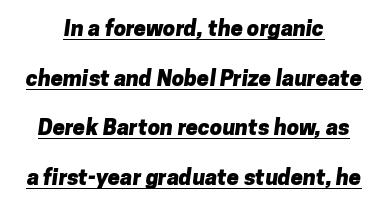
The image shows 22 px bold type; set centered, loose line spacing (2.26x), normal letter spacing, underlined.
